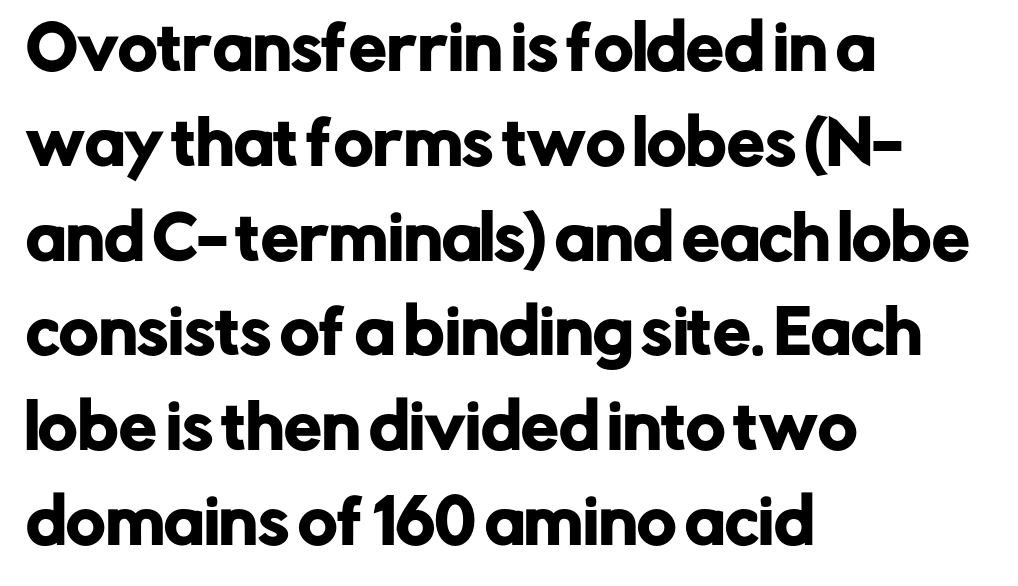
{"serif": "no", "italic": "no", "width": "normal", "stroke_contrast": "low", "x_height": "medium", "monospaced": "no", "underline": "no", "align": "left", "line_spacing": "normal", "line_spacing_ratio": 1.58, "letter_spacing": "normal", "letter_spacing_em": 0.0, "glyph_px": 60}
